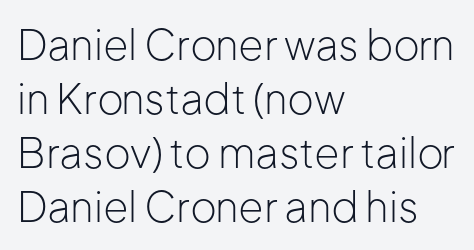
Q: Is the text bold? A: No.
Q: Is the text italic (slanted)? A: No, it is upright.
Q: Is the typeface a serif or a sans-serif typeface? A: Sans-serif.
Q: Is the text underlined? A: No.
Q: How is the paragraph aligned? A: Left-aligned.
Q: Is the spacing between letters normal or unusually wide? A: Normal.
Q: Is the spacing between lines tight, normal or loose? A: Normal.
Q: Width (condensed, normal, or wide)? A: Normal.
Q: Stroke contrast? A: Low.
Q: x-height? A: Medium.
Q: Monospaced? A: No.
